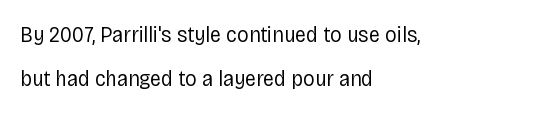
The passage shown is not bold in any degree. Horizontally, the lines are justified to the leading edge only. The letterforms sit shoulder to shoulder at normal distance. The vertical gap from one line to the next is large. These lines were composed using upright roman letters. Just letters on the line, the space beneath them empty.
